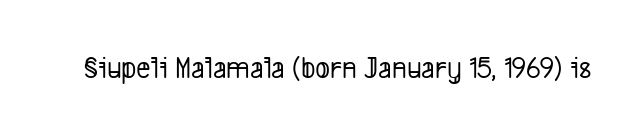
{"serif": "no", "width": "condensed", "stroke_contrast": "low", "x_height": "medium", "monospaced": "no", "underline": "no", "letter_spacing": "normal", "letter_spacing_em": 0.0, "glyph_px": 31}
